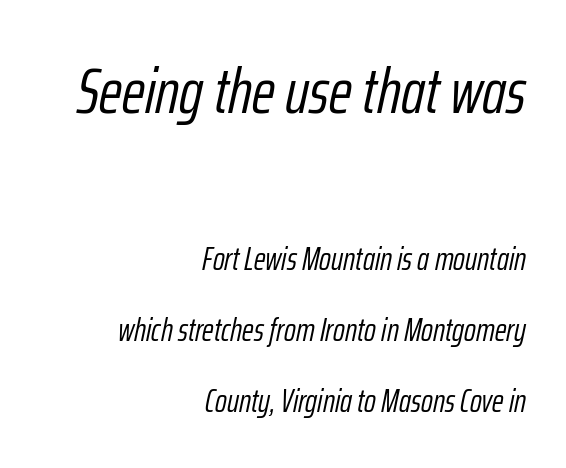
The specimen omits any rule beneath the text block's lines. Default kerning and tracking; the words read as compact shapes. Quick note: italic. Whoever set this made the first block the dominant, larger element. This sample has the flowing, uneven cadence of proportional lettering. This sample is right-justified, so line beginnings fall wherever the words allow.
